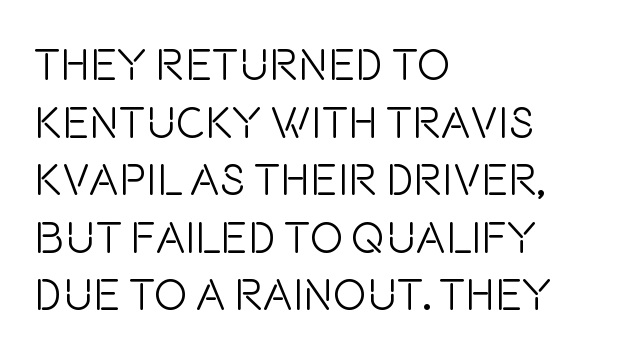
In terms of letterform style, serifs are entirely absent. The foot of each line stays bare and open. A typesetter would call this proportional, since set widths differ per character. Compared with typical body copy, the letter spacing here is the same.
